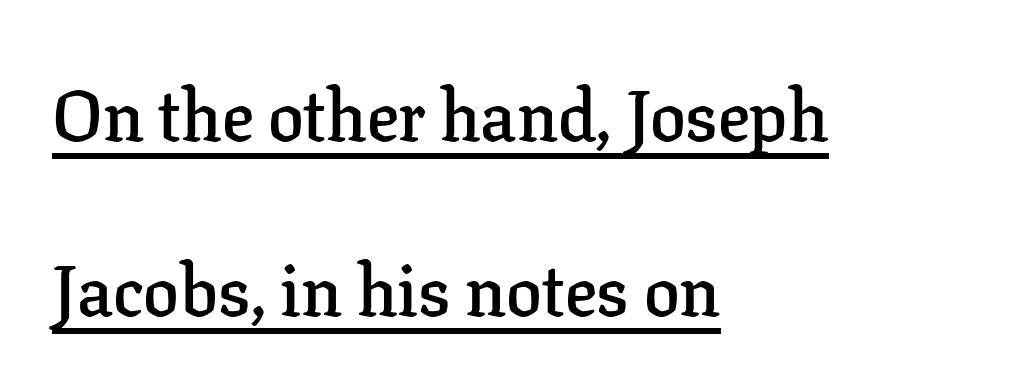
The image shows 71 px semibold serif type, upright; set left-aligned, loose line spacing (2.46x), normal letter spacing, underlined; low stroke contrast and a medium x-height.
